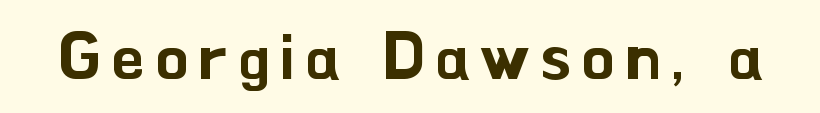
Q: Is the text italic (slanted)? A: No, it is upright.
Q: Is the typeface a serif or a sans-serif typeface? A: Sans-serif.
Q: Is the text underlined? A: No.
Q: Width (condensed, normal, or wide)? A: Normal.
Q: Stroke contrast? A: Low.
Q: x-height? A: Small.
Q: Monospaced? A: No.
